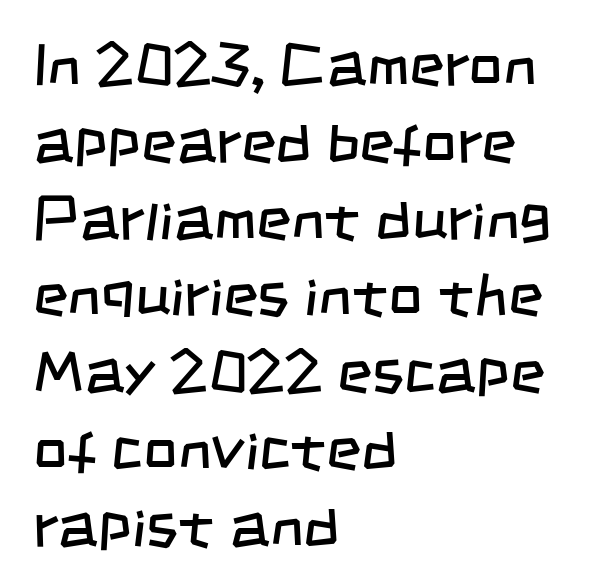
{"serif": "no", "bold": "no", "weight": "regular", "width": "condensed", "stroke_contrast": "low", "x_height": "large", "monospaced": "no", "underline": "no", "align": "left", "line_spacing": "normal", "line_spacing_ratio": 1.28, "letter_spacing": "normal", "letter_spacing_em": 0.0, "glyph_px": 60}
